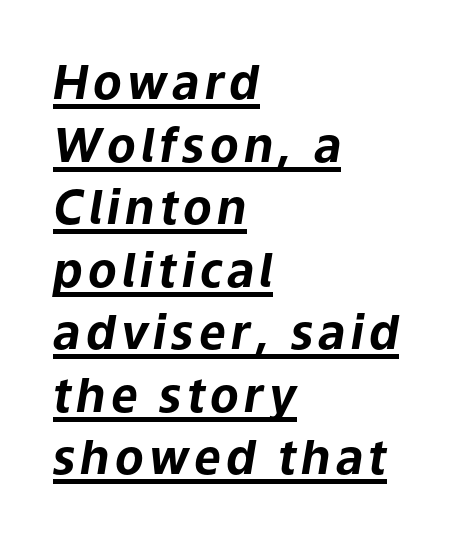
How heavy is the stroke? Heavy — this is a bold. The passage shown is typed in a proportional face where columns would drift. Designer's note — italics engaged. These lines are set flush left with a ragged right edge. A typographer would call this underscored text. What's the leading like? Ordinary, nothing unusual.
